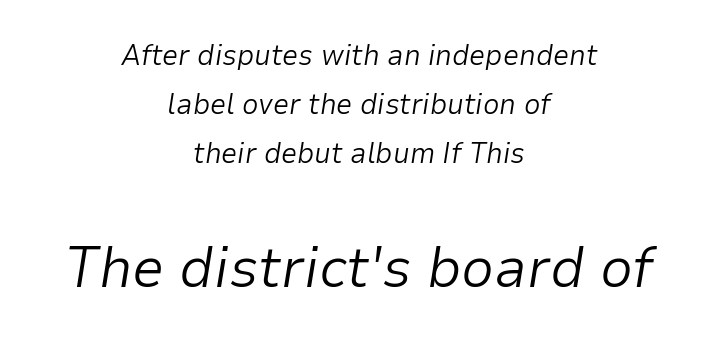
Of the two passages, the one underneath uses the larger point size. Plain, unruled lines of type. This sample uses plain, unmodified letter spacing. Characters are canted at an angle relative to the baseline's perpendicular. Each stroke keeps to a modest, everyday thickness or less.
